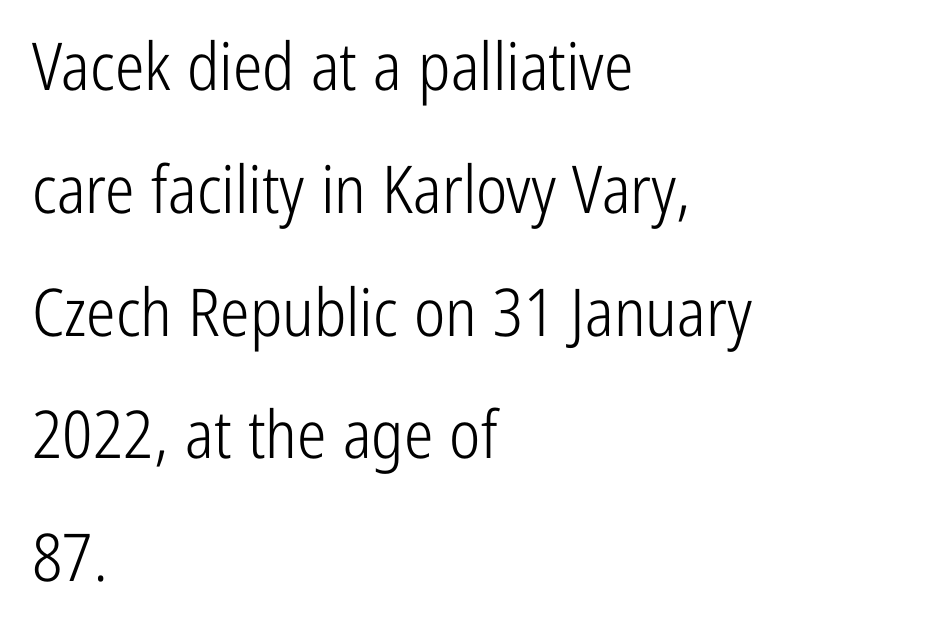
{"serif": "no", "italic": "no", "bold": "no", "weight": "light", "width": "condensed", "stroke_contrast": "low", "x_height": "medium", "monospaced": "no", "underline": "no", "align": "left", "line_spacing_ratio": 1.86, "letter_spacing": "normal", "letter_spacing_em": 0.0, "glyph_px": 66}
